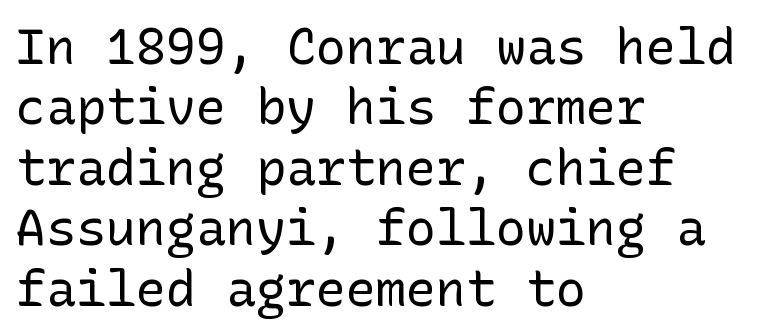
Q: Is the text bold? A: No.
Q: Is the text italic (slanted)? A: No, it is upright.
Q: Is the typeface a serif or a sans-serif typeface? A: Sans-serif.
Q: Is the text underlined? A: No.
Q: How is the paragraph aligned? A: Left-aligned.
Q: Is the spacing between letters normal or unusually wide? A: Normal.
Q: Width (condensed, normal, or wide)? A: Normal.
Q: Stroke contrast? A: Low.
Q: x-height? A: Medium.
